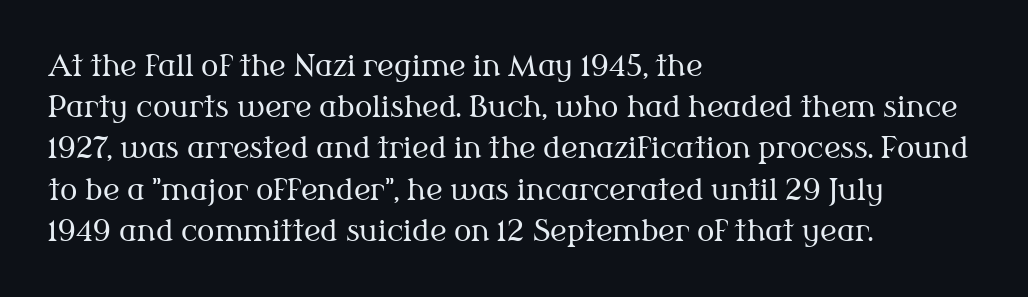
The image shows 29 px regular-weight serif type, upright; set left-aligned, normal line spacing (1.42x), normal letter spacing, not underlined; medium stroke contrast and a medium x-height.
